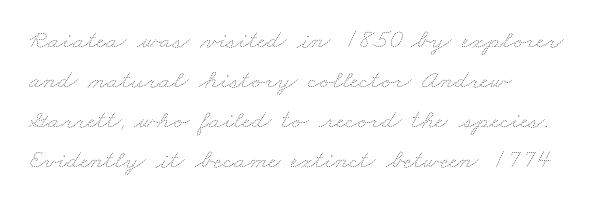
{"bold": "no", "underline": "no", "align": "left", "line_spacing": "normal", "line_spacing_ratio": 1.48, "letter_spacing": "normal", "letter_spacing_em": 0.0, "glyph_px": 27}
